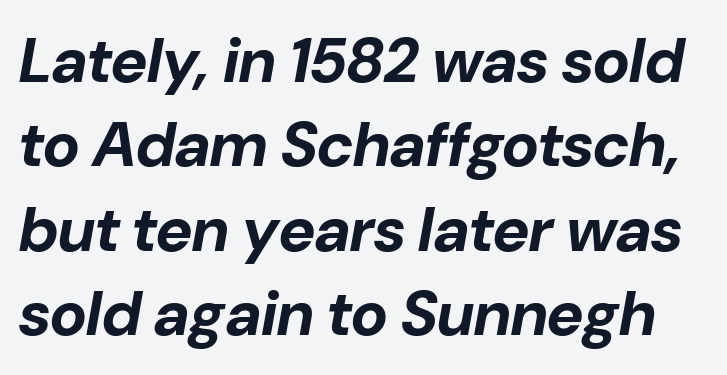
Q: Is the text bold? A: Yes.
Q: Is the text italic (slanted)? A: Yes, it leans right by about 10 degrees.
Q: Is the text underlined? A: No.
Q: Is the spacing between letters normal or unusually wide? A: Normal.
Q: Is the spacing between lines tight, normal or loose? A: Normal.
Q: Width (condensed, normal, or wide)? A: Normal.
Q: Stroke contrast? A: Low.
Q: x-height? A: Medium.
Q: Monospaced? A: No.
